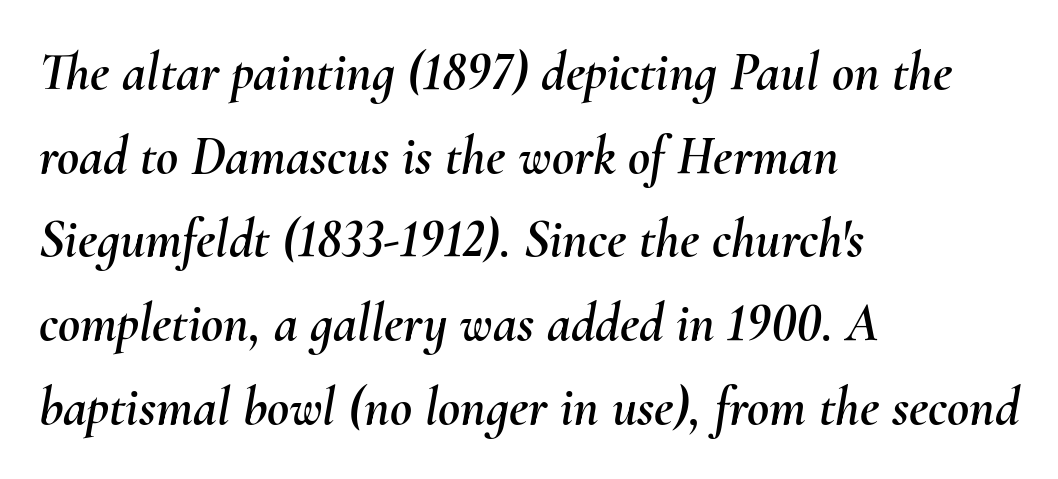
Q: Is the text italic (slanted)? A: Yes, it leans right by about 10 degrees.
Q: Is the text underlined? A: No.
Q: How is the paragraph aligned? A: Left-aligned.
Q: Is the spacing between letters normal or unusually wide? A: Normal.
Q: Is the spacing between lines tight, normal or loose? A: Normal.
Q: Width (condensed, normal, or wide)? A: Normal.
Q: Stroke contrast? A: Medium.
Q: x-height? A: Small.
Q: Monospaced? A: No.
